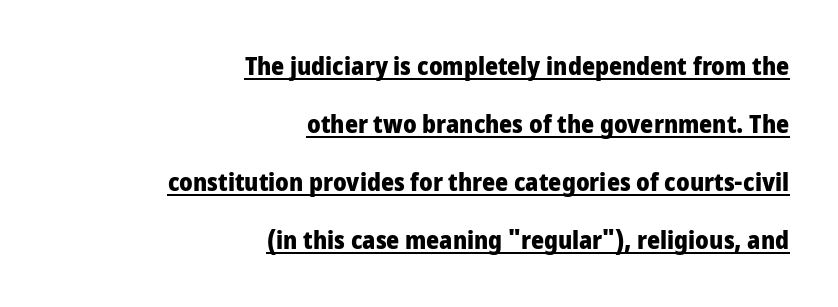
Q: Is the text bold? A: Yes.
Q: Is the text italic (slanted)? A: No, it is upright.
Q: Is the text underlined? A: Yes.
Q: How is the paragraph aligned? A: Right-aligned.
Q: Is the spacing between letters normal or unusually wide? A: Normal.
Q: Is the spacing between lines tight, normal or loose? A: Loose.
